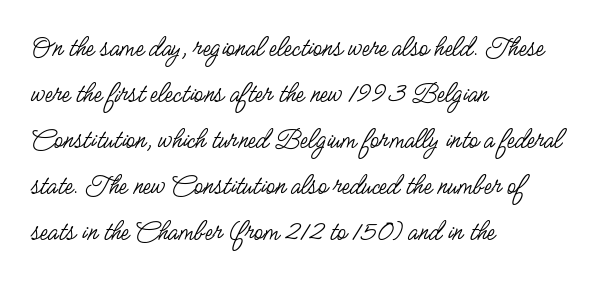
Q: Is the text bold? A: No.
Q: Is the text italic (slanted)? A: Yes.
Q: Is the typeface a serif or a sans-serif typeface? A: Sans-serif.
Q: Is the text underlined? A: No.
Q: How is the paragraph aligned? A: Left-aligned.
Q: Is the spacing between letters normal or unusually wide? A: Normal.
Q: Is the spacing between lines tight, normal or loose? A: Normal.
Q: Width (condensed, normal, or wide)? A: Condensed.
Q: Stroke contrast? A: Low.
Q: x-height? A: Small.
Q: Monospaced? A: No.
